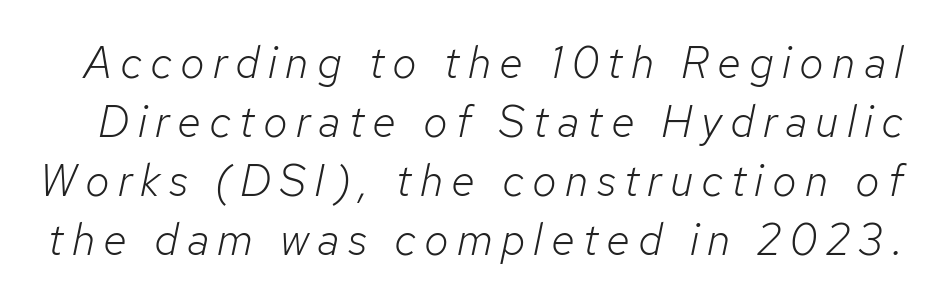
{"italic": "yes", "lean": "right", "slant_degrees": 12, "bold": "no", "weight": "light", "width": "normal", "stroke_contrast": "low", "x_height": "medium", "monospaced": "no", "underline": "no", "line_spacing": "normal", "line_spacing_ratio": 1.34, "glyph_px": 44}
